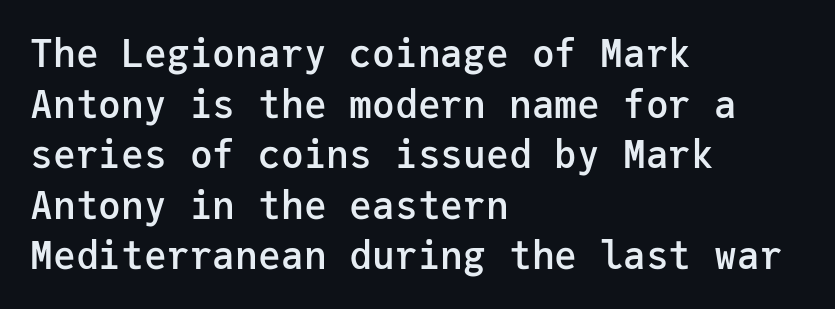
The image shows 38 px semibold sans-serif type, upright, monospaced; set left-aligned, normal line spacing (1.33x), normal letter spacing, not underlined; low stroke contrast and a medium x-height.
